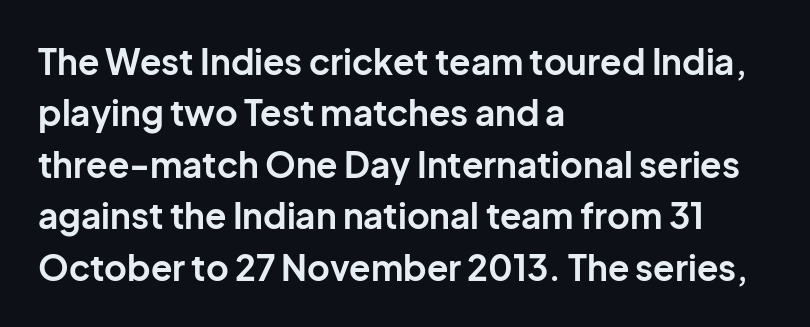
{"serif": "no", "italic": "no", "bold": "yes", "weight": "bold", "width": "normal", "stroke_contrast": "low", "x_height": "medium", "monospaced": "no", "underline": "no", "align": "left", "line_spacing": "normal", "line_spacing_ratio": 1.47, "letter_spacing": "normal", "letter_spacing_em": 0.0, "glyph_px": 35}
